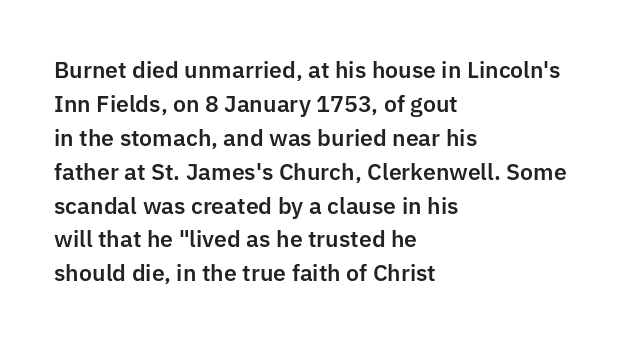
The image shows 22 px text type, upright; set left-aligned, normal line spacing (1.54x), normal letter spacing, not underlined.
